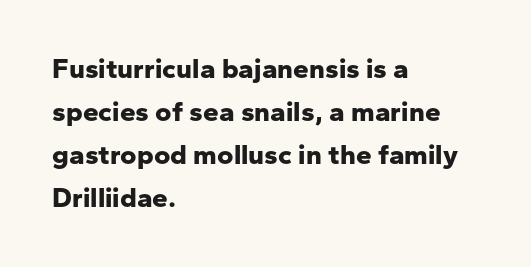
{"serif": "no", "italic": "no", "bold": "yes", "weight": "bold", "width": "normal", "stroke_contrast": "low", "x_height": "medium", "monospaced": "no", "underline": "no", "align": "left", "line_spacing": "normal", "line_spacing_ratio": 1.53, "letter_spacing": "normal", "letter_spacing_em": 0.0, "glyph_px": 28}
